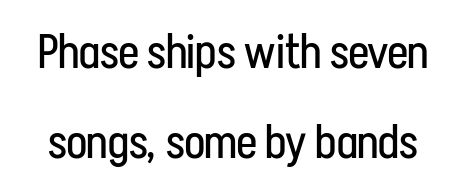
{"serif": "no", "italic": "no", "bold": "no", "weight": "regular", "width": "condensed", "stroke_contrast": "low", "x_height": "medium", "monospaced": "no", "underline": "no", "line_spacing": "loose", "line_spacing_ratio": 1.91, "letter_spacing": "normal", "letter_spacing_em": 0.0, "glyph_px": 47}
